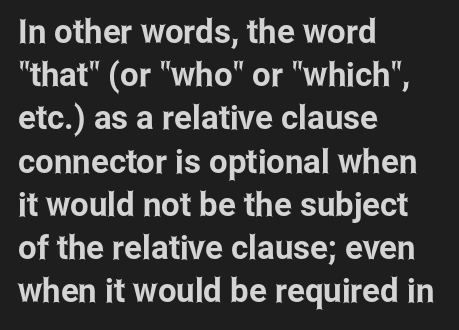
Q: Is the text italic (slanted)? A: No, it is upright.
Q: Is the typeface a serif or a sans-serif typeface? A: Sans-serif.
Q: Is the text underlined? A: No.
Q: How is the paragraph aligned? A: Left-aligned.
Q: Is the spacing between letters normal or unusually wide? A: Normal.
Q: Is the spacing between lines tight, normal or loose? A: Normal.
Q: Width (condensed, normal, or wide)? A: Condensed.
Q: Stroke contrast? A: Low.
Q: x-height? A: Medium.
Q: Monospaced? A: No.
